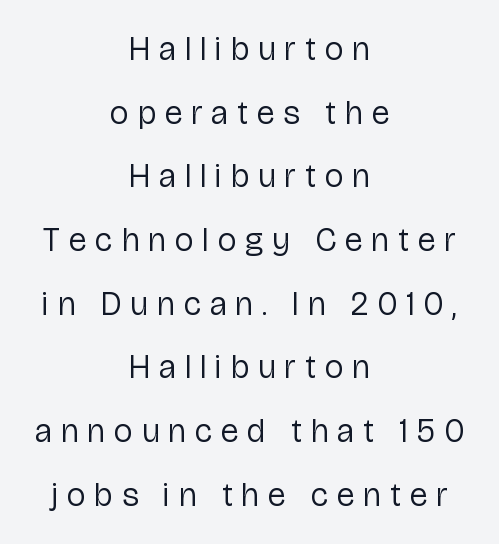
{"serif": "no", "italic": "no", "bold": "no", "weight": "regular", "width": "normal", "stroke_contrast": "low", "x_height": "medium", "monospaced": "no", "underline": "no", "align": "center", "line_spacing": "loose", "line_spacing_ratio": 1.93, "letter_spacing": "wide", "letter_spacing_em": 0.27, "glyph_px": 33}
